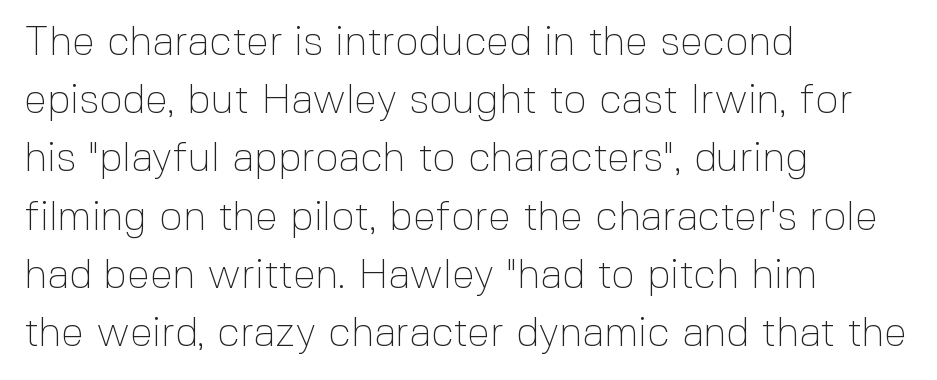
Q: Is the text bold? A: No.
Q: Is the text italic (slanted)? A: No, it is upright.
Q: Is the typeface a serif or a sans-serif typeface? A: Sans-serif.
Q: Is the text underlined? A: No.
Q: How is the paragraph aligned? A: Left-aligned.
Q: Is the spacing between letters normal or unusually wide? A: Normal.
Q: Is the spacing between lines tight, normal or loose? A: Normal.
Q: Width (condensed, normal, or wide)? A: Normal.
Q: x-height? A: Medium.
Q: Monospaced? A: No.
